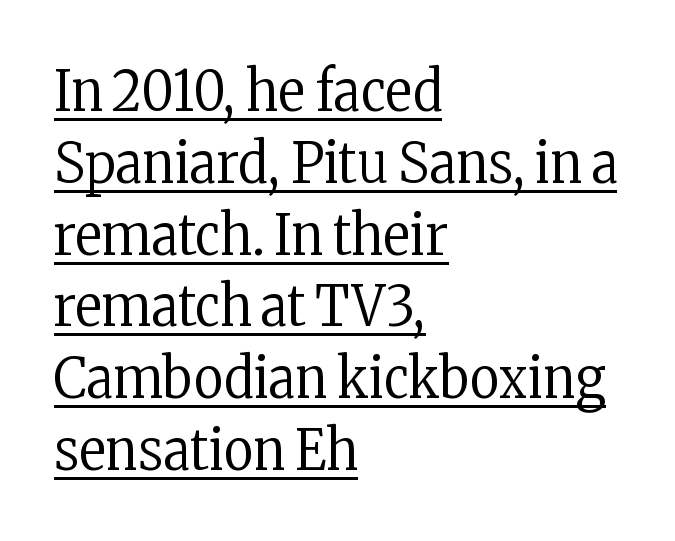
The image shows 57 px regular-weight, condensed serif type, upright; set left-aligned, normal line spacing (1.26x), normal letter spacing, underlined; low stroke contrast and a medium x-height.
